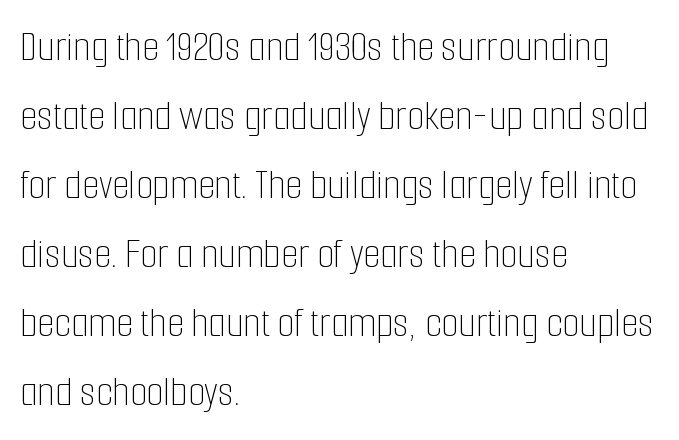
The face used here is rendered with its standard letterfit. Unlike italic type, these characters show no tilt at all. The passage is arranged the way most books set body copy — flush left. Here the designer chose a conventional face with non-uniform glyph widths.
